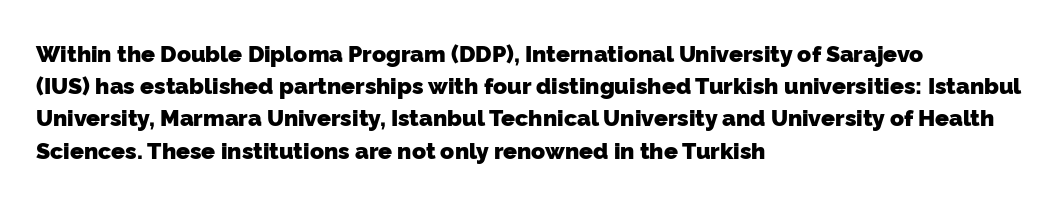
The image shows 23 px bold type; set left-aligned, normal line spacing (1.4x), normal letter spacing, not underlined.
